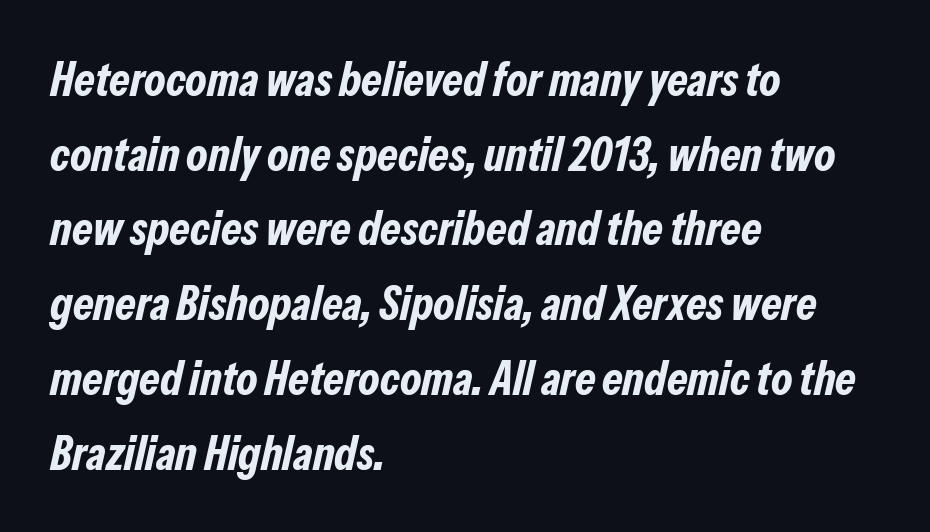
{"italic": "yes", "lean": "right", "slant_degrees": 13, "bold": "yes", "weight": "bold", "width": "condensed", "stroke_contrast": "low", "x_height": "medium", "monospaced": "no", "underline": "no", "align": "left", "line_spacing": "normal", "line_spacing_ratio": 1.59, "letter_spacing": "normal", "letter_spacing_em": 0.0, "glyph_px": 47}
